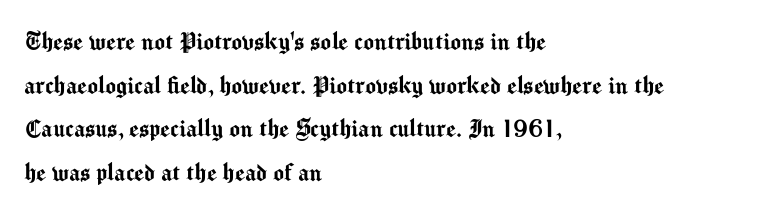
{"serif": "no", "italic": "no", "width": "normal", "stroke_contrast": "medium", "x_height": "medium", "monospaced": "no", "underline": "no", "align": "left", "line_spacing": "normal", "line_spacing_ratio": 1.56, "letter_spacing": "normal", "letter_spacing_em": 0.0, "glyph_px": 28}
